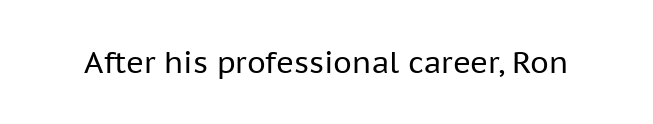
{"serif": "no", "italic": "no", "bold": "no", "weight": "regular", "width": "normal", "stroke_contrast": "low", "x_height": "medium", "monospaced": "no", "underline": "no", "letter_spacing": "normal", "letter_spacing_em": 0.0, "glyph_px": 30}
